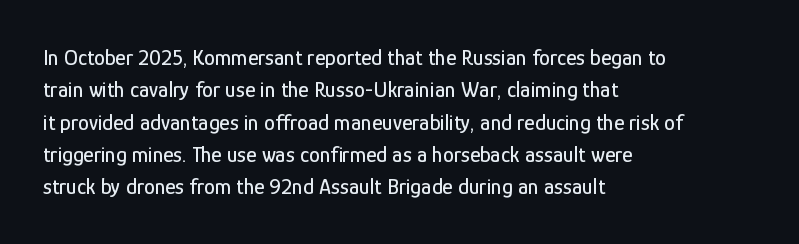
Bare-footed words on every line. The space between consecutive lines is moderate. Caption: standard tracking, unaltered. The lettering holds an erect, upright posture throughout. The text block is weighted toward the left margin, trailing off unevenly rightward.
